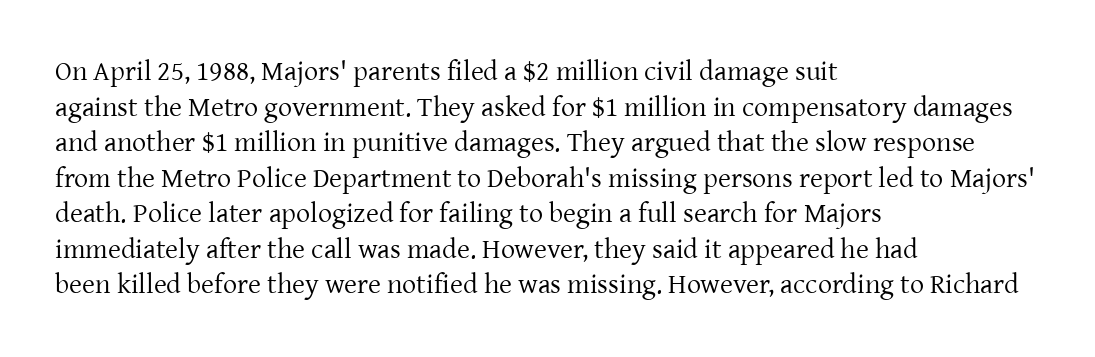
The image shows 28 px regular-weight serif type, upright; set left-aligned, normal line spacing (1.27x), normal letter spacing, not underlined; low stroke contrast and a medium x-height.
